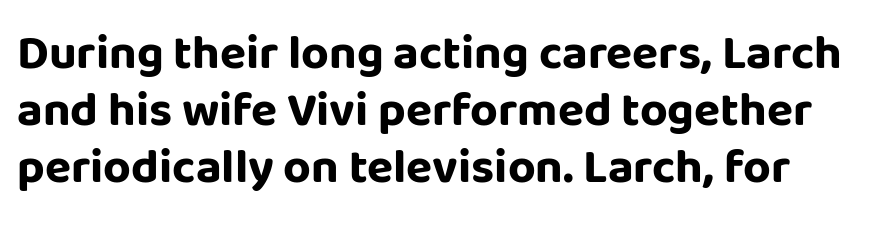
Q: Is the text bold? A: Yes.
Q: Is the text italic (slanted)? A: No, it is upright.
Q: Is the typeface a serif or a sans-serif typeface? A: Sans-serif.
Q: Is the text underlined? A: No.
Q: Is the spacing between letters normal or unusually wide? A: Normal.
Q: Width (condensed, normal, or wide)? A: Normal.
Q: Stroke contrast? A: Low.
Q: x-height? A: Large.
Q: Monospaced? A: No.
